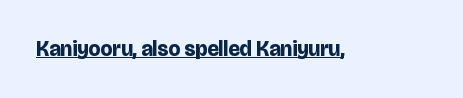
{"italic": "no", "bold": "yes", "underline": "yes", "letter_spacing": "normal", "letter_spacing_em": 0.0, "glyph_px": 21}
